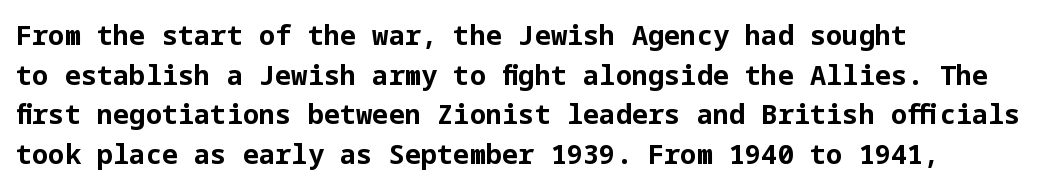
The image shows 27 px bold type, upright; set left-aligned, normal line spacing (1.47x), normal letter spacing, not underlined.
